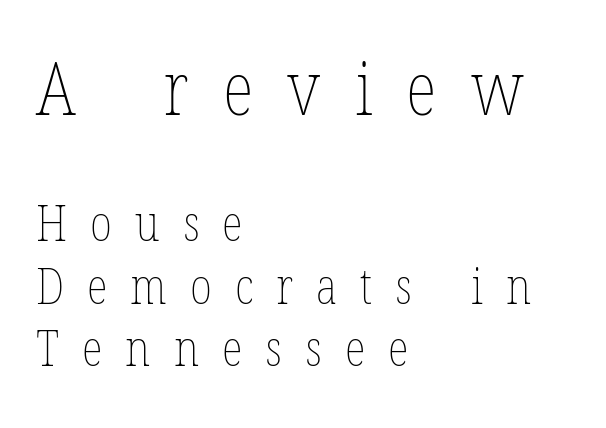
The image shows 73 px thin, condensed type, upright; set left-aligned, normal line spacing (1.28x), unusually wide letter spacing (+0.47 em), not underlined; the first (top) block is 1.49x larger; low stroke contrast and a medium x-height.
